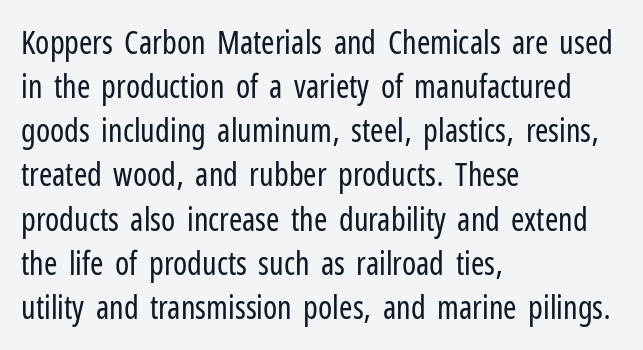
{"serif": "no", "italic": "no", "bold": "no", "weight": "regular", "width": "condensed", "stroke_contrast": "low", "x_height": "medium", "monospaced": "no", "underline": "no", "align": "left", "line_spacing": "normal", "line_spacing_ratio": 1.38, "letter_spacing": "normal", "letter_spacing_em": 0.0, "glyph_px": 32}
